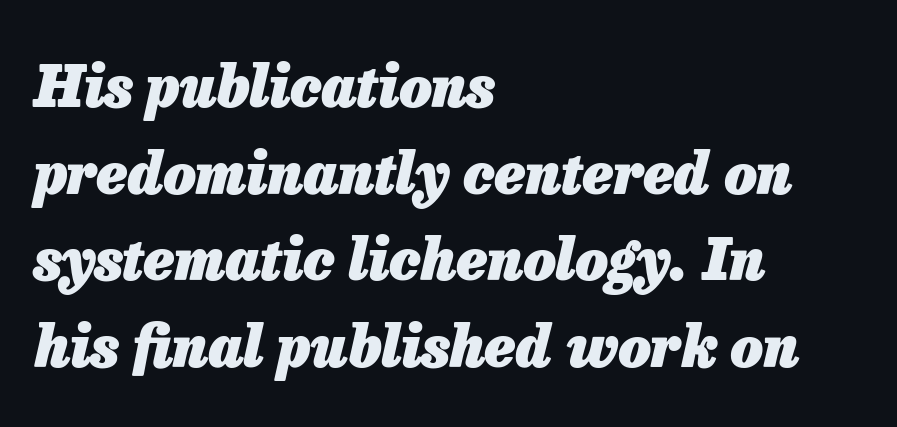
Q: Is the text bold? A: Yes.
Q: Is the text italic (slanted)? A: Yes, it leans right by about 13 degrees.
Q: Is the text underlined? A: No.
Q: How is the paragraph aligned? A: Left-aligned.
Q: Is the spacing between letters normal or unusually wide? A: Normal.
Q: Is the spacing between lines tight, normal or loose? A: Normal.
Q: Width (condensed, normal, or wide)? A: Normal.
Q: Stroke contrast? A: Low.
Q: x-height? A: Medium.
Q: Monospaced? A: No.
